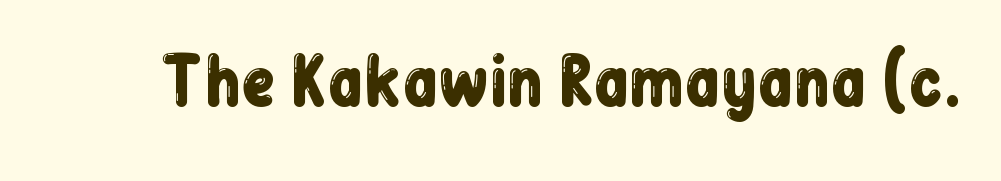
Q: Is the text italic (slanted)? A: No, it is upright.
Q: Is the typeface a serif or a sans-serif typeface? A: Sans-serif.
Q: Is the text underlined? A: No.
Q: Is the spacing between letters normal or unusually wide? A: Normal.
Q: Width (condensed, normal, or wide)? A: Condensed.
Q: Stroke contrast? A: Low.
Q: x-height? A: Medium.
Q: Monospaced? A: No.
